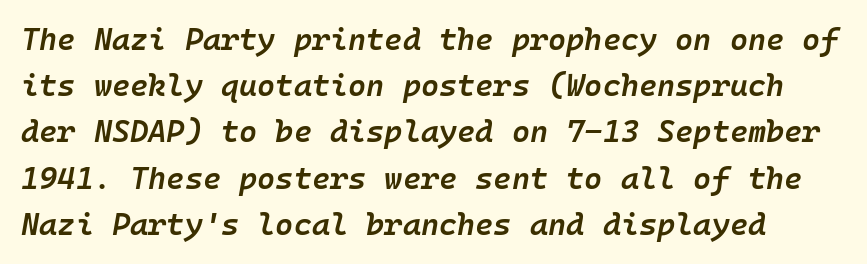
{"italic": "yes", "lean": "right", "slant_degrees": 10, "bold": "semi", "weight": "semibold", "width": "normal", "stroke_contrast": "low", "x_height": "medium", "underline": "no", "line_spacing": "normal", "line_spacing_ratio": 1.49, "letter_spacing": "normal", "letter_spacing_em": 0.0, "glyph_px": 31}
